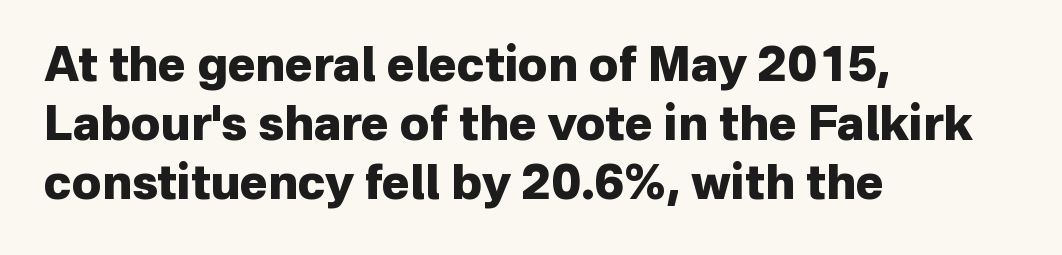
A clean baseline with only descenders dipping below it. Emphasis by weight is at full strength: bold. Looks like regular typesetting: each glyph gets only the width it needs. Teacher's note: observe the even left margin — that is flush-left alignment. It's the straight-up-and-down kind of type. The horizontal fit of the characters is conventional and even.
